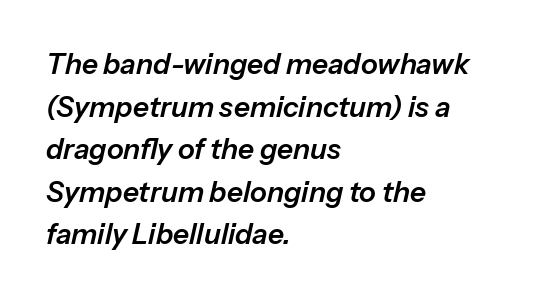
{"italic": "yes", "lean": "right", "slant_degrees": 13, "width": "normal", "stroke_contrast": "low", "x_height": "medium", "monospaced": "no", "underline": "no", "align": "left", "line_spacing": "normal", "line_spacing_ratio": 1.52, "letter_spacing": "normal", "letter_spacing_em": 0.0, "glyph_px": 28}
